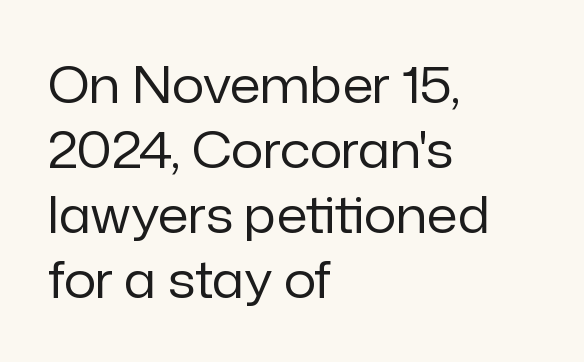
The image shows 50 px regular-weight sans-serif type, upright; set left-aligned, normal line spacing (1.3x), normal letter spacing, not underlined; low stroke contrast and a medium x-height.
